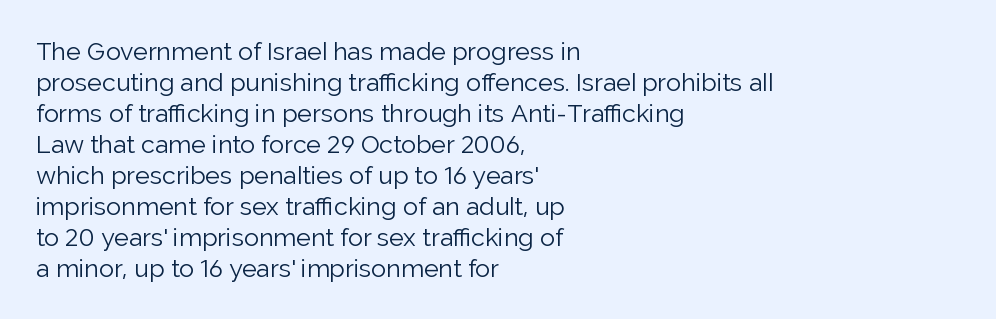
{"italic": "no", "bold": "no", "underline": "no", "align": "left", "line_spacing_ratio": 1.24, "letter_spacing": "normal", "letter_spacing_em": 0.0, "glyph_px": 25}
